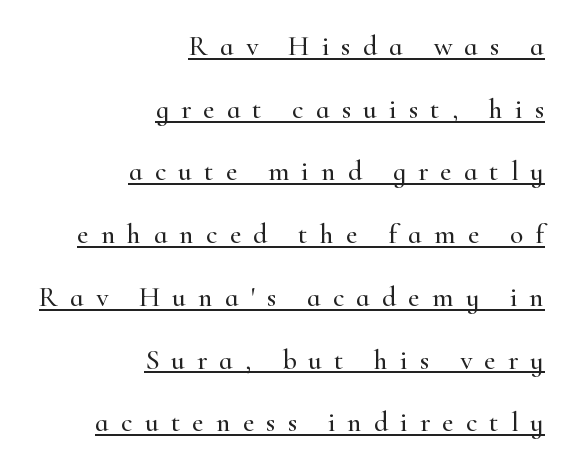
The image shows 28 px serif type, upright; set right-aligned, loose line spacing (2.24x), unusually wide letter spacing (+0.43 em), underlined; high stroke contrast and a small x-height.
